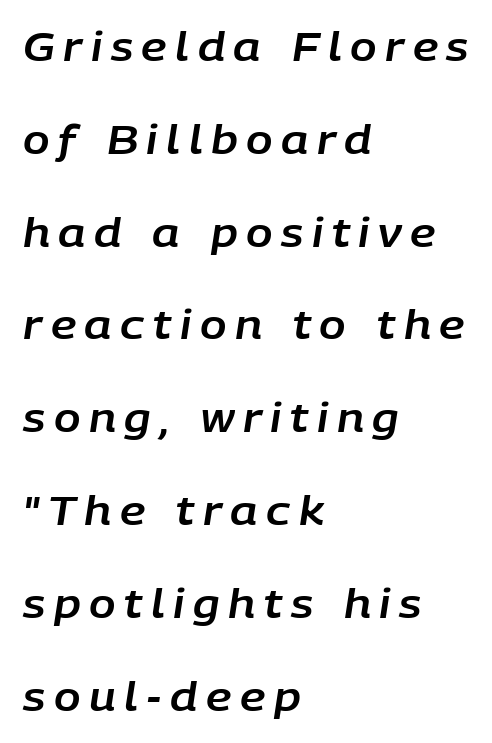
The image shows 39 px text type, italic (leaning right); set left-aligned, loose line spacing (2.38x), unusually wide letter spacing (+0.22 em), not underlined; low stroke contrast and a large x-height.
